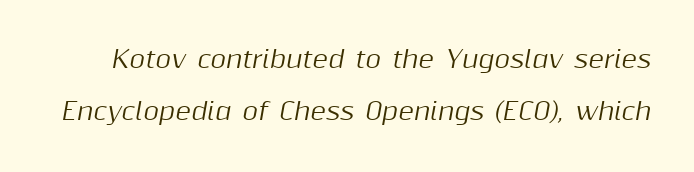
Q: Is the text italic (slanted)? A: Yes, it leans right by about 10 degrees.
Q: Is the text underlined? A: No.
Q: Is the spacing between letters normal or unusually wide? A: Normal.
Q: Is the spacing between lines tight, normal or loose? A: Loose.
